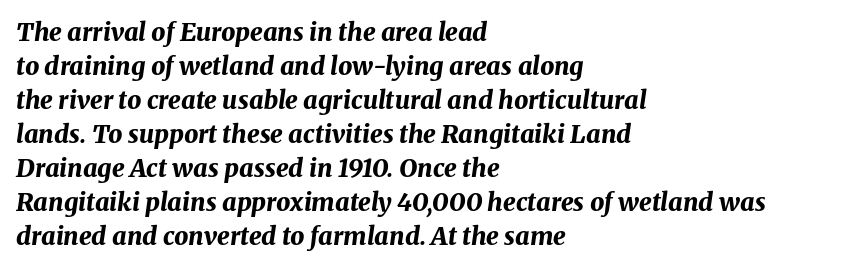
{"italic": "yes", "lean": "right", "slant_degrees": 8, "bold": "yes", "underline": "no", "align": "left", "line_spacing": "normal", "line_spacing_ratio": 1.36, "letter_spacing": "normal", "letter_spacing_em": 0.0, "glyph_px": 25}
